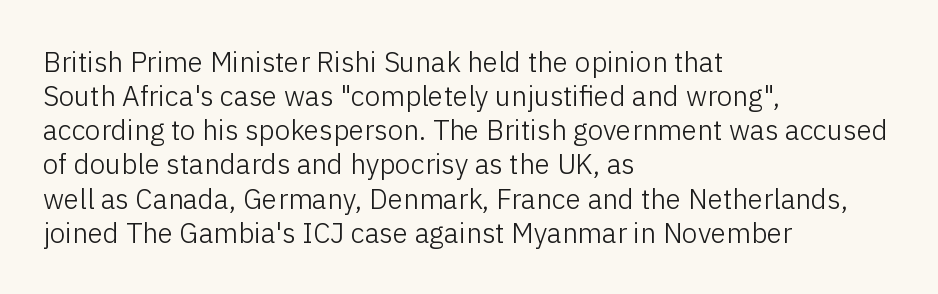
{"serif": "no", "italic": "no", "bold": "no", "weight": "light", "width": "normal", "stroke_contrast": "low", "x_height": "medium", "monospaced": "no", "underline": "no", "align": "left", "line_spacing_ratio": 1.22, "letter_spacing": "normal", "letter_spacing_em": 0.0, "glyph_px": 28}
